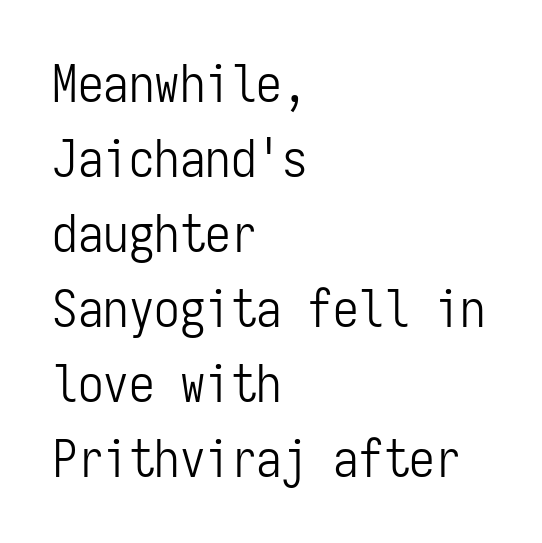
{"serif": "no", "italic": "no", "bold": "no", "weight": "light", "width": "condensed", "stroke_contrast": "low", "x_height": "medium", "monospaced": "yes", "underline": "no", "align": "left", "line_spacing": "normal", "line_spacing_ratio": 1.47, "letter_spacing": "normal", "letter_spacing_em": 0.0, "glyph_px": 51}
